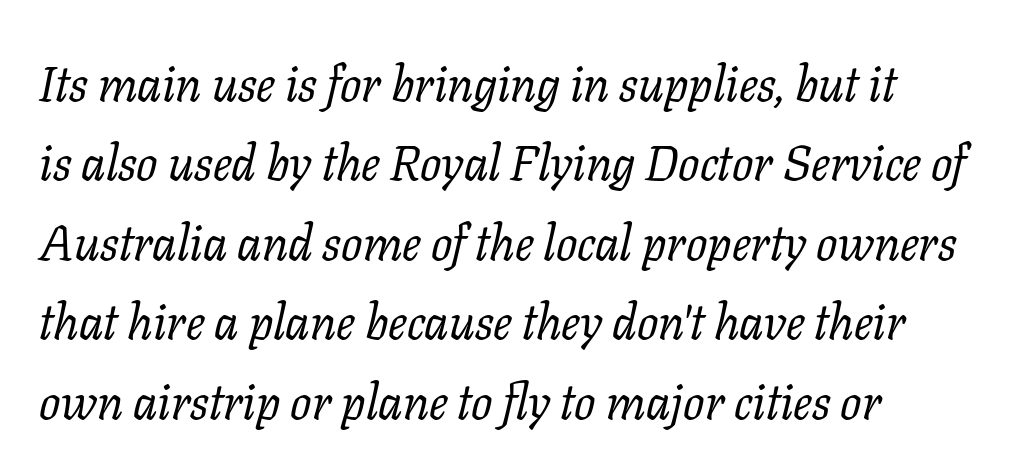
Q: Is the text bold? A: No.
Q: Is the text italic (slanted)? A: Yes, it leans right by about 11 degrees.
Q: Is the typeface a serif or a sans-serif typeface? A: Serif.
Q: Is the text underlined? A: No.
Q: How is the paragraph aligned? A: Left-aligned.
Q: Is the spacing between letters normal or unusually wide? A: Normal.
Q: Is the spacing between lines tight, normal or loose? A: Normal.
Q: Width (condensed, normal, or wide)? A: Normal.
Q: Stroke contrast? A: Low.
Q: x-height? A: Medium.
Q: Monospaced? A: No.
